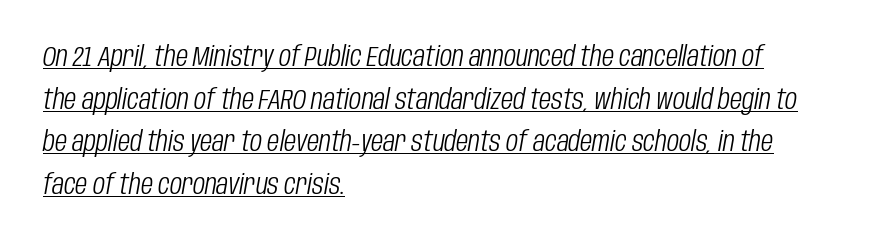
Q: Is the text bold? A: No.
Q: Is the text italic (slanted)? A: Yes, it leans right by about 10 degrees.
Q: Is the text underlined? A: Yes.
Q: How is the paragraph aligned? A: Left-aligned.
Q: Is the spacing between letters normal or unusually wide? A: Normal.
Q: Is the spacing between lines tight, normal or loose? A: Normal.
Q: Width (condensed, normal, or wide)? A: Condensed.
Q: Stroke contrast? A: Low.
Q: x-height? A: Large.
Q: Monospaced? A: No.
